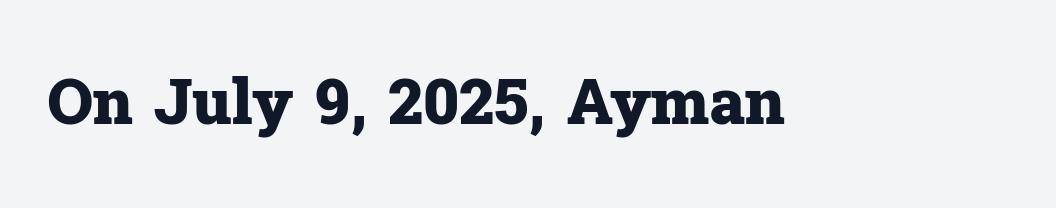
{"serif": "yes", "italic": "no", "bold": "yes", "weight": "heavy", "width": "normal", "stroke_contrast": "low", "x_height": "medium", "monospaced": "no", "underline": "no", "letter_spacing": "normal", "letter_spacing_em": 0.0, "glyph_px": 63}
